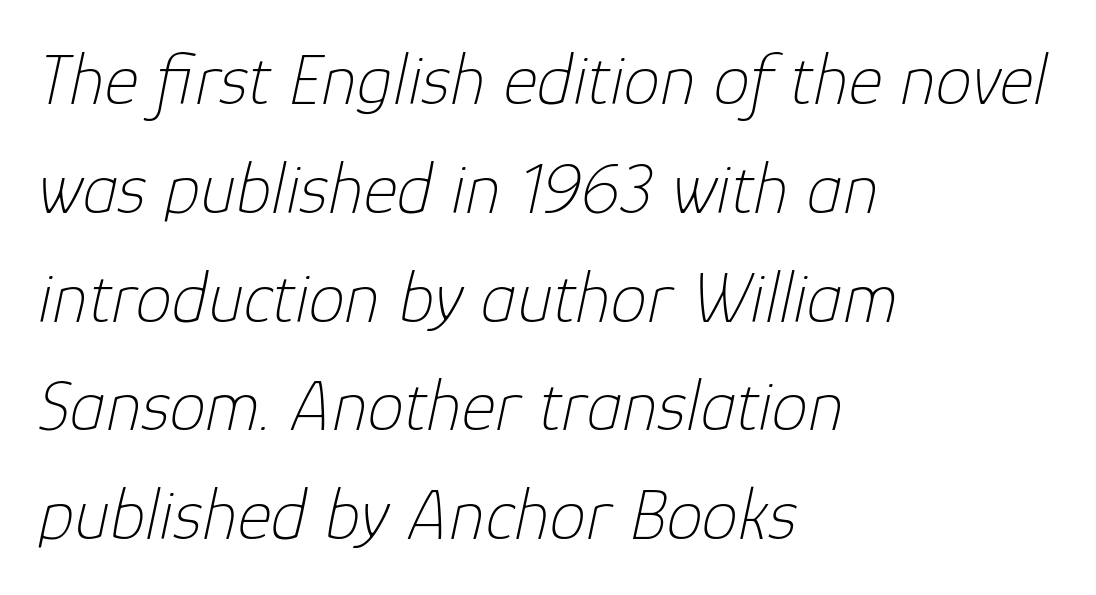
{"italic": "yes", "lean": "right", "slant_degrees": 12, "bold": "no", "weight": "thin", "width": "normal", "stroke_contrast": "low", "x_height": "medium", "monospaced": "no", "underline": "no", "align": "left", "line_spacing": "normal", "line_spacing_ratio": 1.49, "letter_spacing": "normal", "letter_spacing_em": 0.0, "glyph_px": 73}
